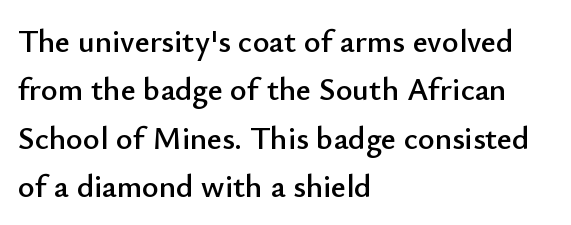
This rendering features lettering with no underline. Spacing verdict: proportional, widths tailored to each character. You can tell from the bare stems that sans-serif type was used. Honestly, the row spacing looks completely unremarkable. A classic flush-left, rag-right setting is used for this passage.
